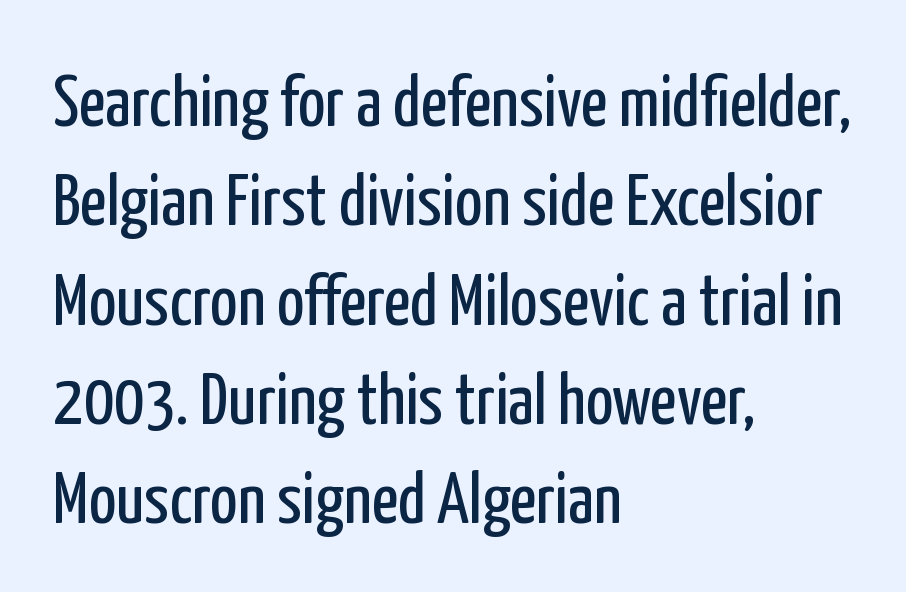
The image shows 73 px regular-weight, condensed sans-serif type, upright; set left-aligned, normal line spacing (1.36x), normal letter spacing, not underlined; low stroke contrast and a medium x-height.
